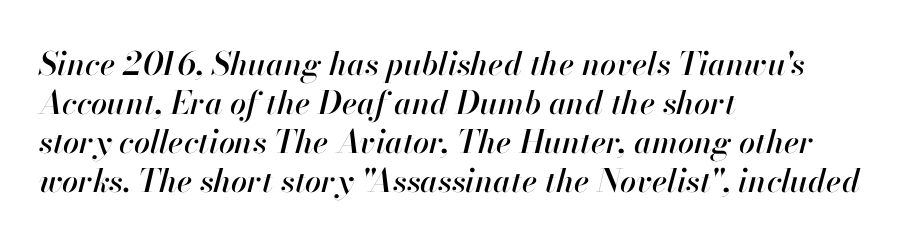
{"italic": "yes", "lean": "right", "slant_degrees": 13, "width": "normal", "stroke_contrast": "high", "x_height": "small", "monospaced": "no", "underline": "no", "align": "left", "line_spacing_ratio": 1.22, "letter_spacing": "normal", "letter_spacing_em": 0.0, "glyph_px": 32}
